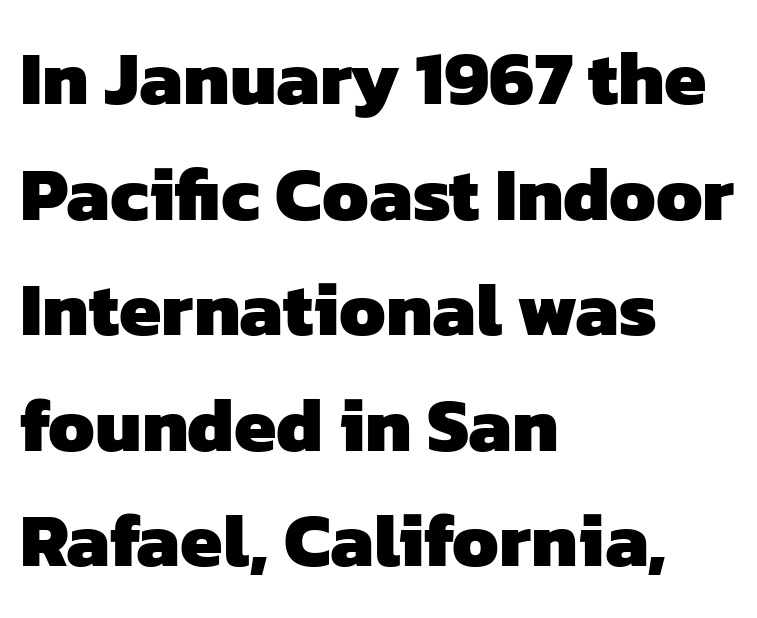
The image shows 76 px heavy sans-serif type; set left-aligned, normal line spacing (1.52x), normal letter spacing, not underlined; low stroke contrast and a medium x-height.
